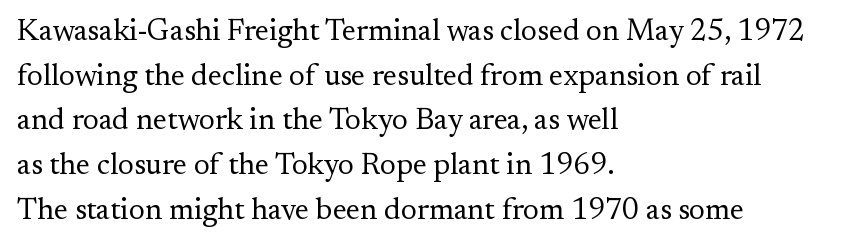
{"serif": "yes", "italic": "no", "bold": "no", "weight": "regular", "width": "normal", "stroke_contrast": "medium", "x_height": "small", "monospaced": "no", "underline": "no", "align": "left", "line_spacing": "normal", "line_spacing_ratio": 1.49, "letter_spacing": "normal", "letter_spacing_em": 0.0, "glyph_px": 30}
